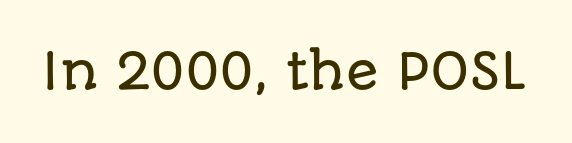
The gap between lines stays unmarked. Font category for this specimen: sans-serif. Nope, not italic — everything's standing straight. A typesetter would call this zero additional tracking. Think of a printed novel: that variable character pitch is what you see here.
